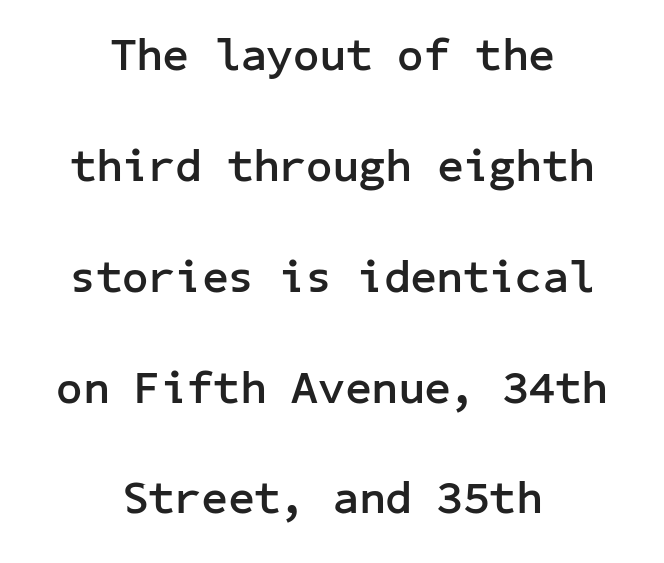
The compositor balanced each line on the midline. The block of text is sparse from top to bottom, with ample space between rows. Set as a true bold cut, around the 700 mark. The zone under the glyphs is completely vacant.
